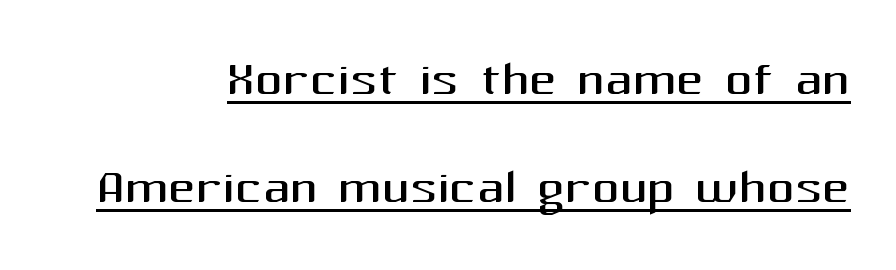
Q: Is the text bold? A: No.
Q: Is the text italic (slanted)? A: No, it is upright.
Q: Is the typeface a serif or a sans-serif typeface? A: Sans-serif.
Q: Is the text underlined? A: Yes.
Q: How is the paragraph aligned? A: Right-aligned.
Q: Is the spacing between letters normal or unusually wide? A: Normal.
Q: Is the spacing between lines tight, normal or loose? A: Normal.
Q: Width (condensed, normal, or wide)? A: Normal.
Q: Stroke contrast? A: Medium.
Q: x-height? A: Medium.
Q: Monospaced? A: No.
